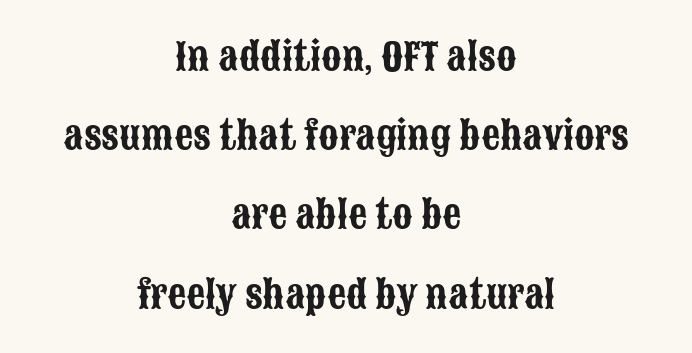
The letters carry no serifs — their stems end cleanly without finishing strokes. Nobody touched the tracking dial on this one. The lettering holds an erect, upright posture throughout. The rendering uses natural spacing where letterforms have individual widths. Beneath every word, the page is bare.
